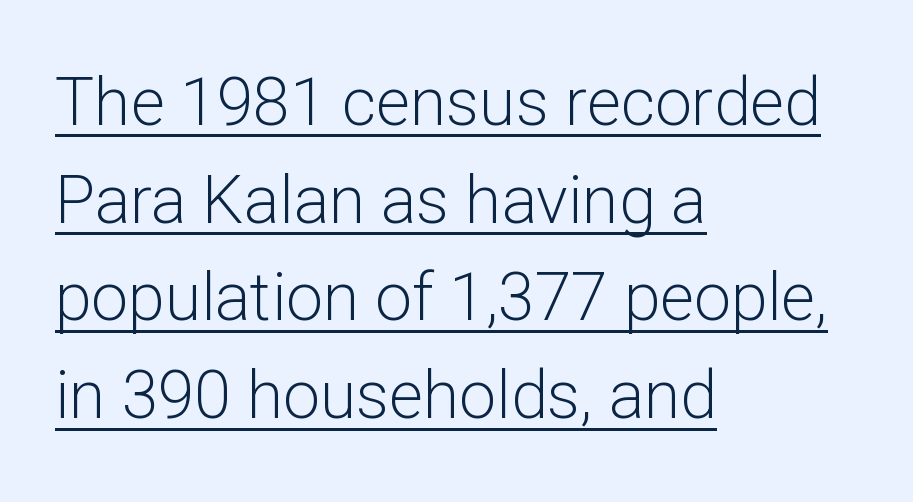
{"serif": "no", "italic": "no", "bold": "no", "weight": "light", "width": "normal", "stroke_contrast": "low", "x_height": "medium", "monospaced": "no", "underline": "yes", "align": "left", "line_spacing": "normal", "line_spacing_ratio": 1.48, "letter_spacing": "normal", "letter_spacing_em": 0.0, "glyph_px": 66}
